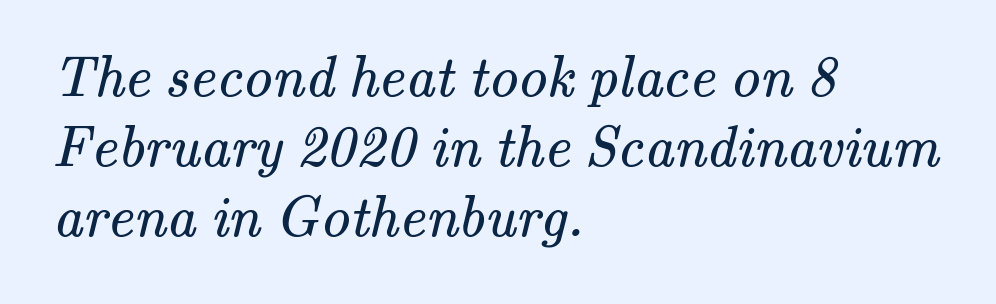
Compared with typical body copy, the letter spacing here is the same. Each letter keeps its own natural width here, so spacing adapts to shape. Serifs: yes, visible at the terminals of the letterforms. Underlining? Definitely not there. Heft: none added — not bold. Notice how the passage keeps a crisp vertical edge on the left only.
